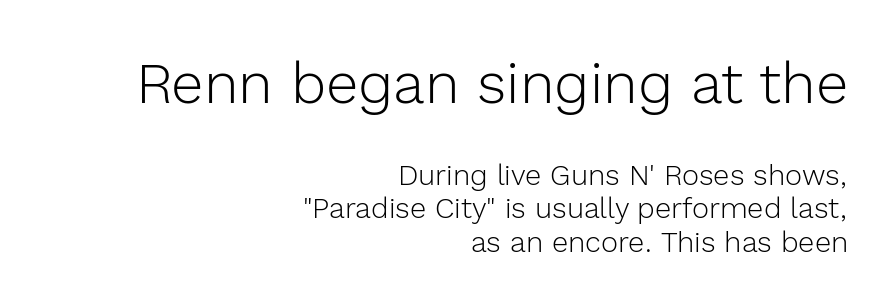
The image shows 58 px light sans-serif type, upright; set right-aligned, line spacing 1.16x, normal letter spacing, not underlined; the first (top) block is 2.0x larger; a medium x-height.
